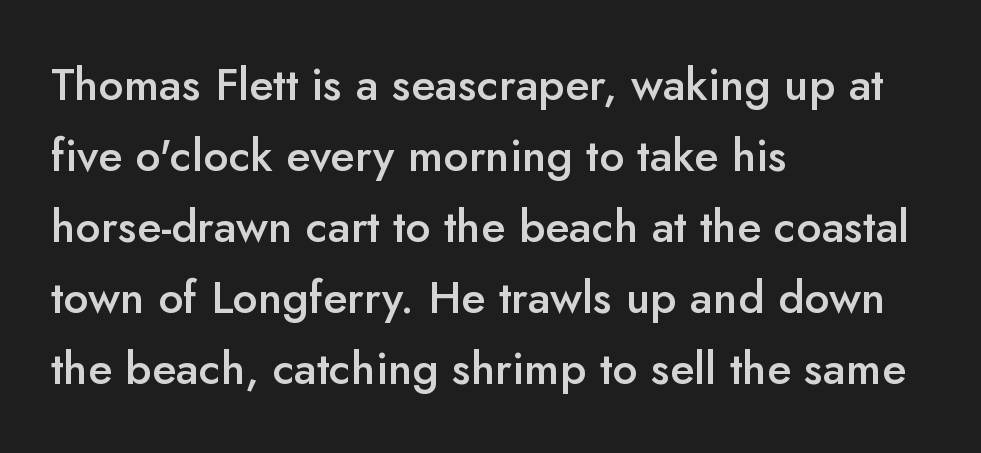
Q: Is the text bold? A: Semi-bold.
Q: Is the text italic (slanted)? A: No, it is upright.
Q: Is the typeface a serif or a sans-serif typeface? A: Sans-serif.
Q: Is the text underlined? A: No.
Q: How is the paragraph aligned? A: Left-aligned.
Q: Is the spacing between letters normal or unusually wide? A: Normal.
Q: Is the spacing between lines tight, normal or loose? A: Normal.
Q: Width (condensed, normal, or wide)? A: Normal.
Q: Stroke contrast? A: Low.
Q: x-height? A: Small.
Q: Monospaced? A: No.
